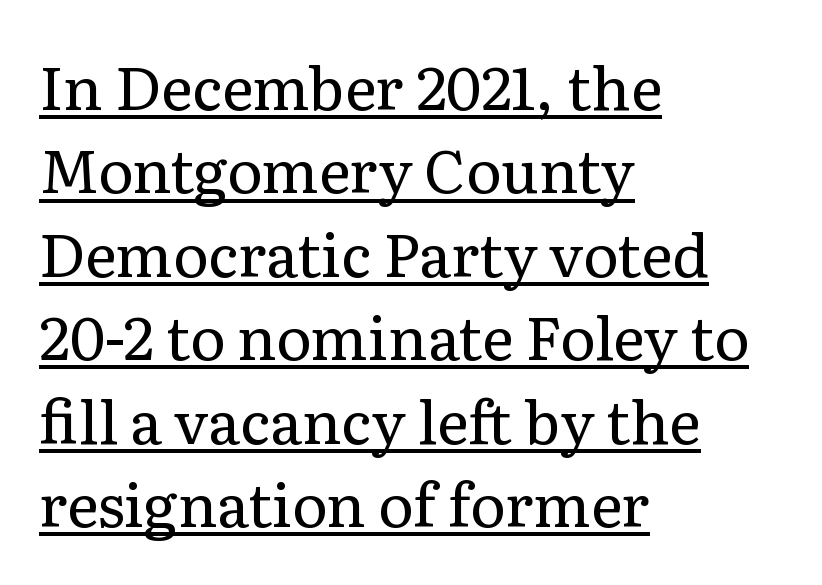
{"serif": "yes", "italic": "no", "bold": "no", "weight": "regular", "width": "normal", "stroke_contrast": "low", "x_height": "medium", "monospaced": "no", "underline": "yes", "align": "left", "line_spacing": "normal", "line_spacing_ratio": 1.39, "letter_spacing": "normal", "letter_spacing_em": 0.0, "glyph_px": 60}
